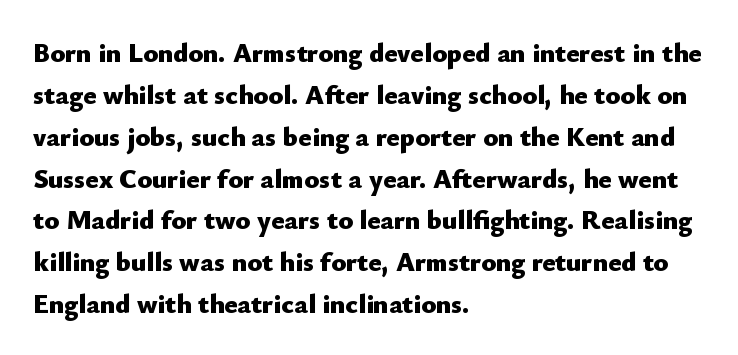
Q: Is the text bold? A: Yes.
Q: Is the text italic (slanted)? A: No, it is upright.
Q: Is the text underlined? A: No.
Q: How is the paragraph aligned? A: Left-aligned.
Q: Is the spacing between letters normal or unusually wide? A: Normal.
Q: Is the spacing between lines tight, normal or loose? A: Normal.
